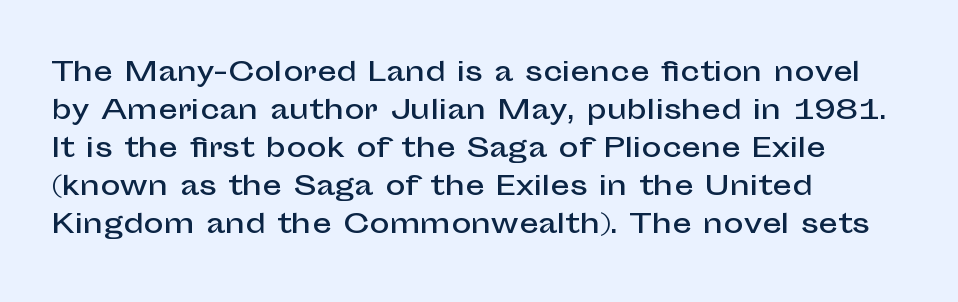
Q: Is the text italic (slanted)? A: No, it is upright.
Q: Is the text underlined? A: No.
Q: How is the paragraph aligned? A: Left-aligned.
Q: Is the spacing between letters normal or unusually wide? A: Normal.
Q: Is the spacing between lines tight, normal or loose? A: Normal.
